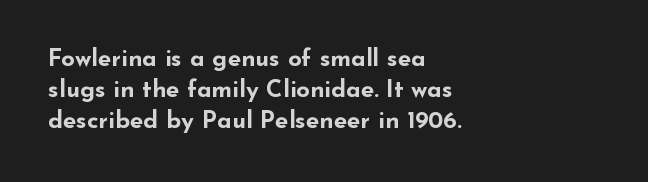
{"italic": "no", "bold": "yes", "underline": "no", "align": "left", "line_spacing": "normal", "line_spacing_ratio": 1.29, "letter_spacing": "normal", "letter_spacing_em": 0.0, "glyph_px": 24}
